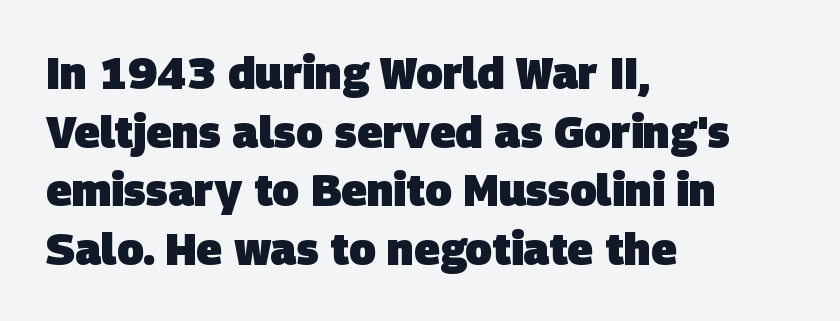
{"serif": "no", "bold": "yes", "weight": "heavy", "width": "normal", "stroke_contrast": "low", "x_height": "large", "monospaced": "no", "underline": "no", "align": "left", "line_spacing": "normal", "line_spacing_ratio": 1.33, "letter_spacing": "normal", "letter_spacing_em": 0.0, "glyph_px": 44}
